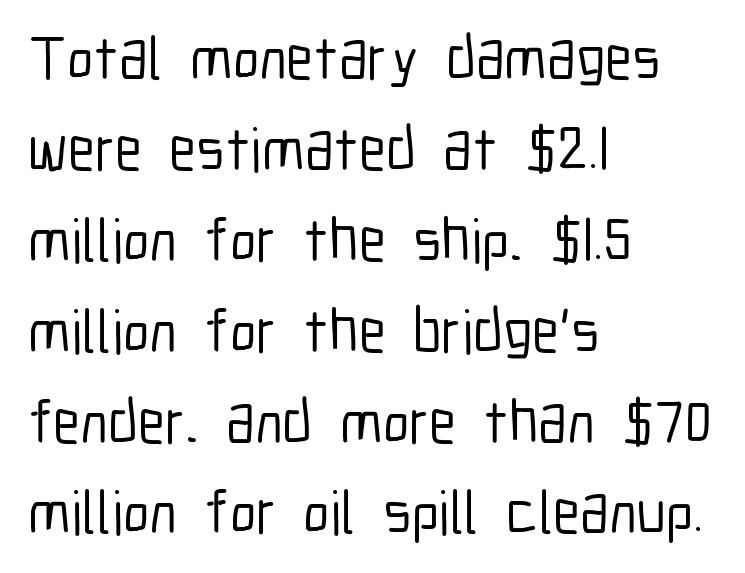
{"serif": "no", "italic": "no", "width": "condensed", "stroke_contrast": "low", "x_height": "medium", "monospaced": "no", "underline": "no", "align": "left", "line_spacing": "normal", "line_spacing_ratio": 1.49, "letter_spacing": "normal", "letter_spacing_em": 0.0, "glyph_px": 61}
